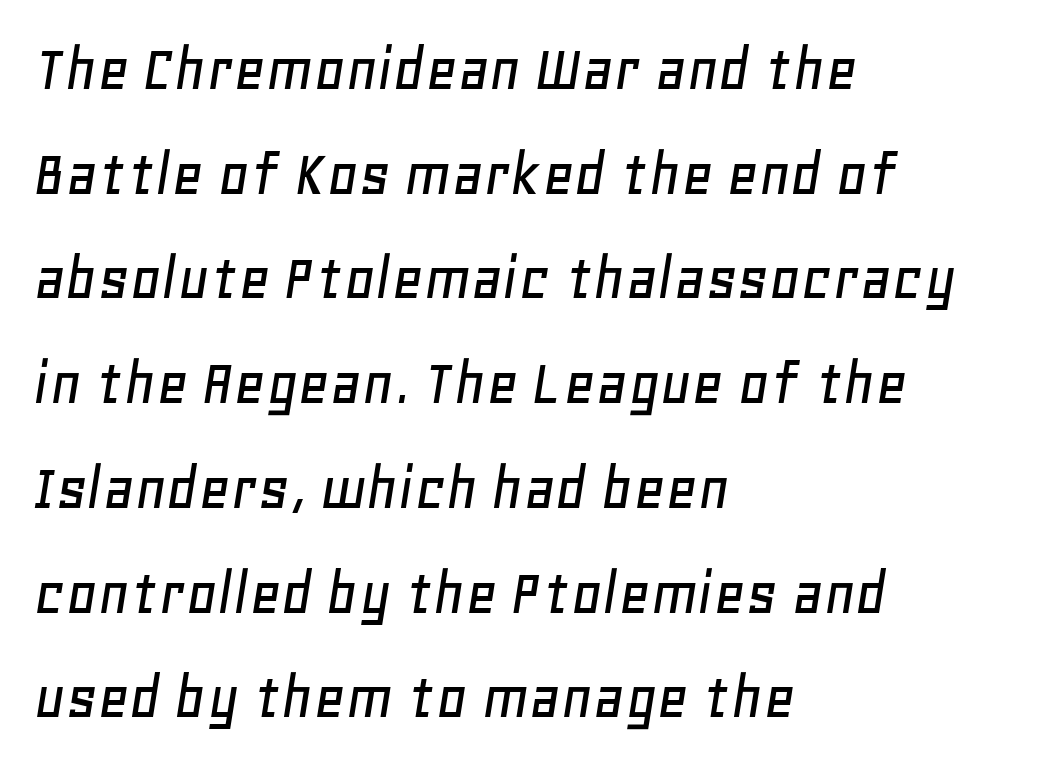
The image shows 68 px text type, italic (leaning right); set left-aligned, normal line spacing (1.54x), normal letter spacing, not underlined; low stroke contrast and a large x-height.
